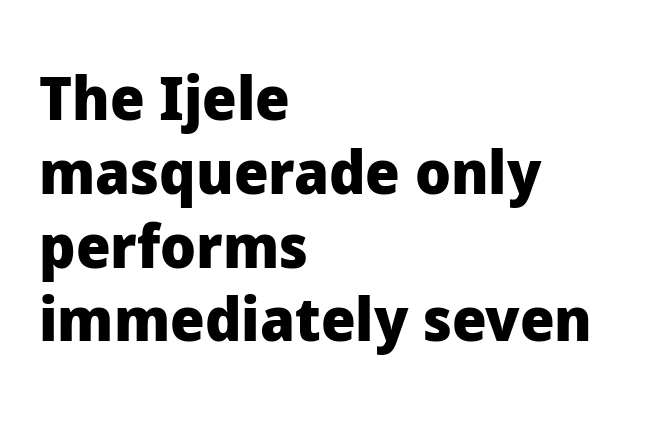
{"serif": "no", "italic": "no", "bold": "yes", "weight": "heavy", "width": "normal", "stroke_contrast": "low", "x_height": "medium", "monospaced": "no", "underline": "no", "align": "left", "line_spacing_ratio": 1.21, "letter_spacing": "normal", "letter_spacing_em": 0.0, "glyph_px": 61}
